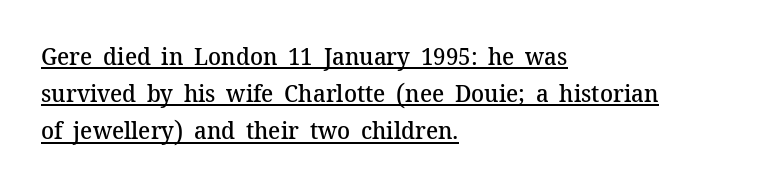
Evenly set lines give the paragraph a standard silhouette. Italic: no, the glyphs are upright roman. Caption: multi-line text, flush left, ragged right. The type is set solid horizontally, with unmodified tracking.
